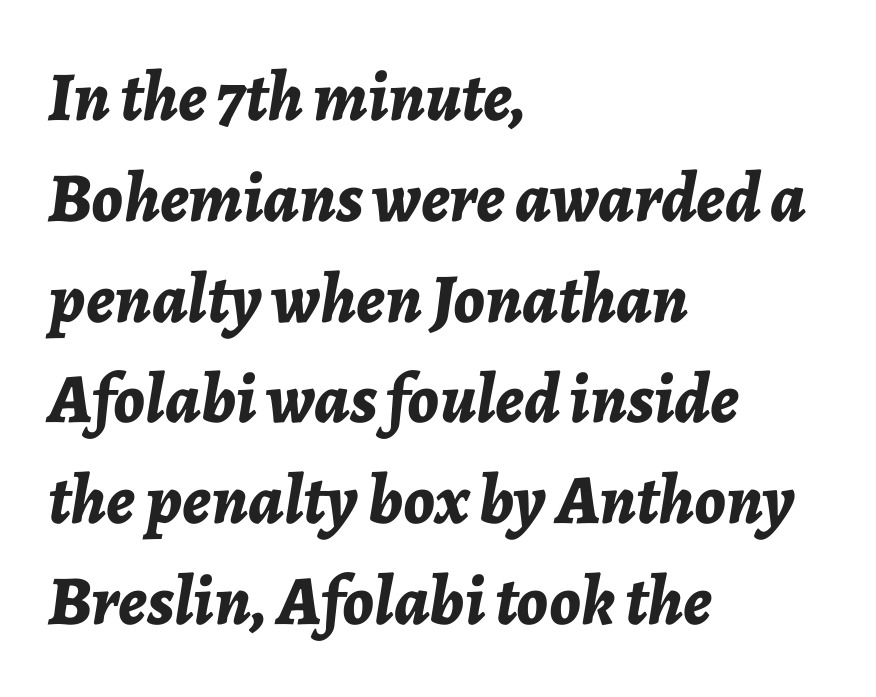
Q: Is the text bold? A: Yes.
Q: Is the text italic (slanted)? A: Yes, it leans right by about 7 degrees.
Q: Is the text underlined? A: No.
Q: How is the paragraph aligned? A: Left-aligned.
Q: Is the spacing between letters normal or unusually wide? A: Normal.
Q: Is the spacing between lines tight, normal or loose? A: Normal.
Q: Width (condensed, normal, or wide)? A: Normal.
Q: Stroke contrast? A: Low.
Q: x-height? A: Medium.
Q: Monospaced? A: No.
